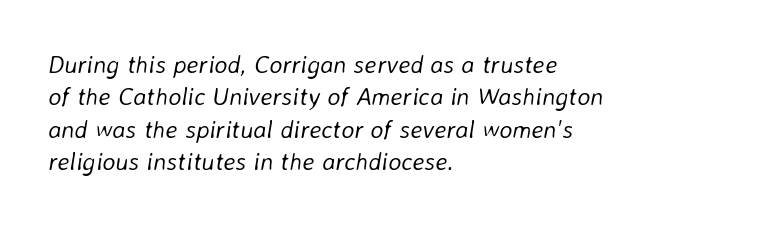
Q: Is the text bold? A: No.
Q: Is the text italic (slanted)? A: Yes, it leans right by about 8 degrees.
Q: Is the text underlined? A: No.
Q: How is the paragraph aligned? A: Left-aligned.
Q: Is the spacing between letters normal or unusually wide? A: Normal.
Q: Is the spacing between lines tight, normal or loose? A: Normal.
